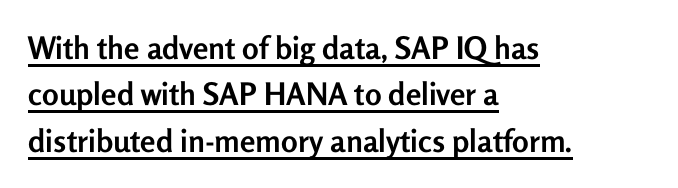
The face used here is proportionally spaced, like ordinary book or web type. You could call the tracking neutral — neither tight nor loose. These lines carry a lot of weight — the face is fully bold. This is underlined copy, the kind a proofreader might mark for attention. Left-aligned paragraph, ragged on the right. A normal amount of white space separates one row of letters from the next.
